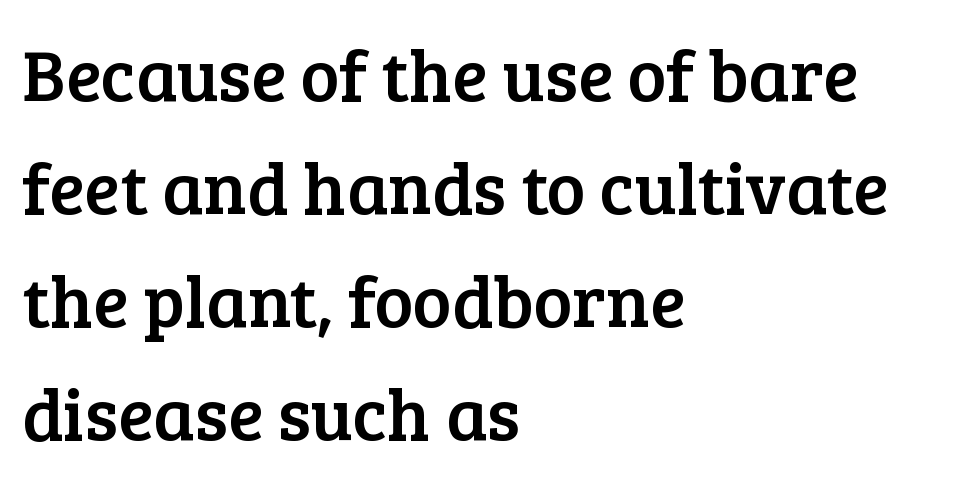
Clear beneath every line of the passage. The tracking reads as untouched default to a designer's eye. Line beginnings align vertically; line endings do not. Does the lettering tilt? It doesn't — this is upright. Do the characters align in a grid? No, the font is proportional. A typesetter would call this leading conventional body-copy spacing.
